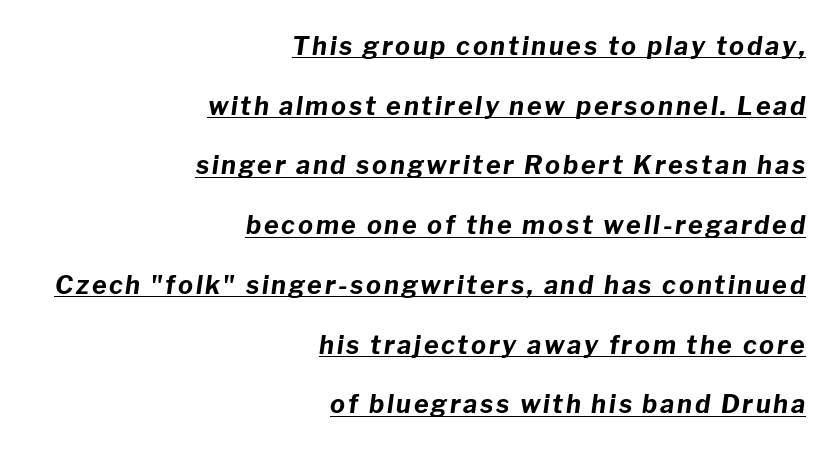
Q: Is the text bold? A: Yes.
Q: Is the text italic (slanted)? A: Yes, it leans right by about 8 degrees.
Q: Is the text underlined? A: Yes.
Q: How is the paragraph aligned? A: Right-aligned.
Q: Is the spacing between lines tight, normal or loose? A: Loose.
